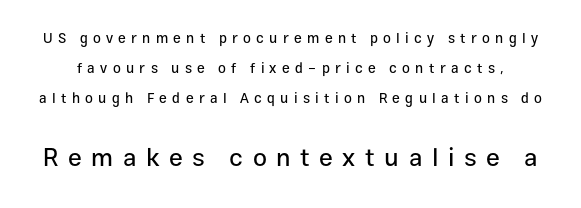
{"italic": "no", "underline": "no", "line_spacing": "loose", "line_spacing_ratio": 2.15, "letter_spacing": "wide", "letter_spacing_em": 0.38, "larger_block": "second", "size_ratio": 1.79, "glyph_px": 25}
